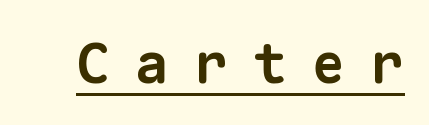
Q: Is the text bold? A: Yes.
Q: Is the typeface a serif or a sans-serif typeface? A: Sans-serif.
Q: Is the text underlined? A: Yes.
Q: Is the spacing between letters normal or unusually wide? A: Unusually wide.
Q: Width (condensed, normal, or wide)? A: Normal.
Q: Stroke contrast? A: Low.
Q: x-height? A: Medium.
Q: Monospaced? A: Yes.
